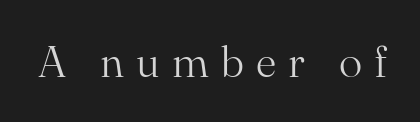
Q: Is the text bold? A: No.
Q: Is the text italic (slanted)? A: No, it is upright.
Q: Is the typeface a serif or a sans-serif typeface? A: Serif.
Q: Is the text underlined? A: No.
Q: Is the spacing between letters normal or unusually wide? A: Unusually wide.
Q: Width (condensed, normal, or wide)? A: Normal.
Q: Stroke contrast? A: Medium.
Q: x-height? A: Small.
Q: Monospaced? A: No.
